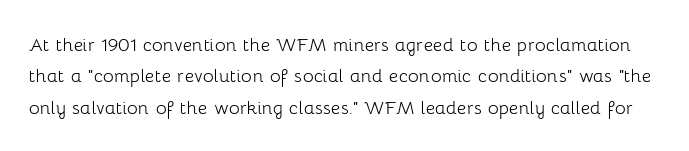
Italic? Not at all — the glyphs are vertical. Nobody touched the tracking dial on this one. Interline gaps are of average width in this sample. Counters stay open thanks to moderate or lighter strokes. The words here are not underlined.
